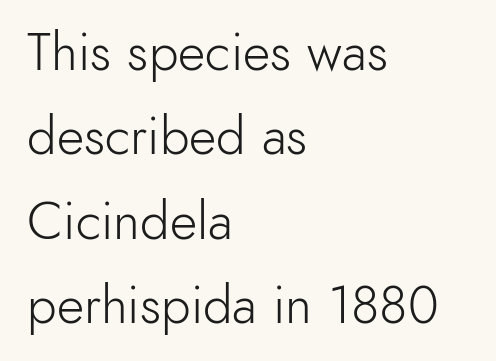
Q: Is the text bold? A: No.
Q: Is the text italic (slanted)? A: No, it is upright.
Q: Is the typeface a serif or a sans-serif typeface? A: Sans-serif.
Q: Is the text underlined? A: No.
Q: How is the paragraph aligned? A: Left-aligned.
Q: Is the spacing between letters normal or unusually wide? A: Normal.
Q: Is the spacing between lines tight, normal or loose? A: Normal.
Q: Width (condensed, normal, or wide)? A: Normal.
Q: x-height? A: Small.
Q: Monospaced? A: No.
